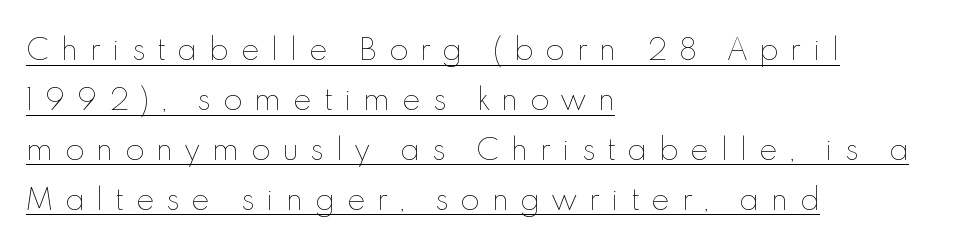
Q: Is the text bold? A: No.
Q: Is the text italic (slanted)? A: No, it is upright.
Q: Is the text underlined? A: Yes.
Q: How is the paragraph aligned? A: Left-aligned.
Q: Is the spacing between letters normal or unusually wide? A: Unusually wide.
Q: Width (condensed, normal, or wide)? A: Normal.
Q: x-height? A: Small.
Q: Monospaced? A: No.
